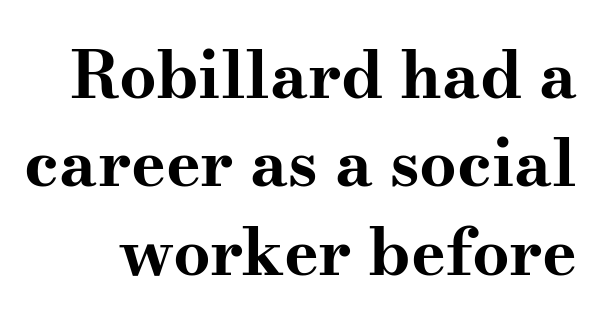
{"serif": "yes", "italic": "no", "bold": "yes", "weight": "bold", "width": "wide", "stroke_contrast": "medium", "x_height": "small", "monospaced": "no", "underline": "no", "line_spacing": "normal", "line_spacing_ratio": 1.34, "letter_spacing": "normal", "letter_spacing_em": 0.0, "glyph_px": 66}
